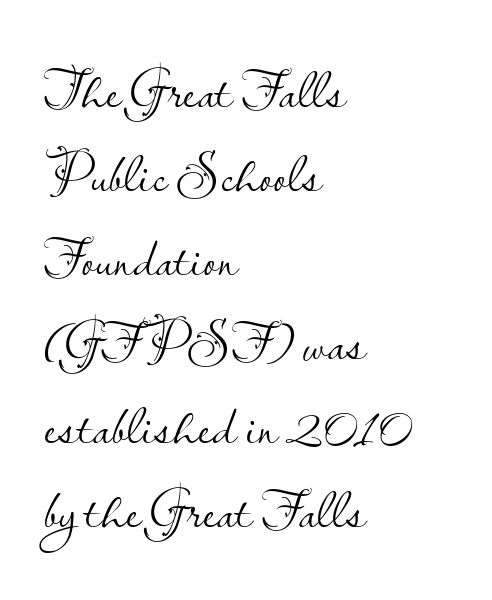
Standard letterfit; no display-style spreading of the glyphs. The typeface chosen for these lines omits serifs. Stroke thickness stays within the range of a standard reading face or lighter.
